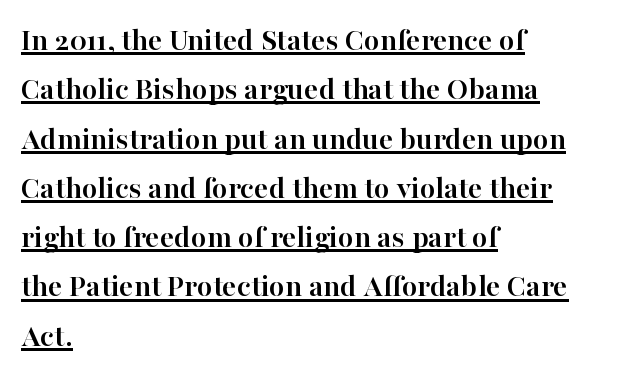
Q: Is the text bold? A: Yes.
Q: Is the text italic (slanted)? A: No, it is upright.
Q: Is the typeface a serif or a sans-serif typeface? A: Serif.
Q: Is the text underlined? A: Yes.
Q: How is the paragraph aligned? A: Left-aligned.
Q: Is the spacing between letters normal or unusually wide? A: Normal.
Q: Is the spacing between lines tight, normal or loose? A: Normal.
Q: Width (condensed, normal, or wide)? A: Normal.
Q: Stroke contrast? A: High.
Q: x-height? A: Medium.
Q: Monospaced? A: No.
